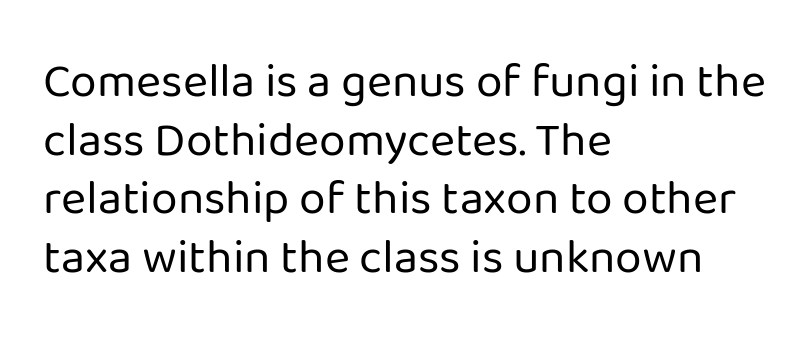
Q: Is the text bold? A: No.
Q: Is the text italic (slanted)? A: No, it is upright.
Q: Is the typeface a serif or a sans-serif typeface? A: Sans-serif.
Q: Is the text underlined? A: No.
Q: How is the paragraph aligned? A: Left-aligned.
Q: Is the spacing between letters normal or unusually wide? A: Normal.
Q: Width (condensed, normal, or wide)? A: Normal.
Q: Stroke contrast? A: Low.
Q: x-height? A: Medium.
Q: Monospaced? A: No.
